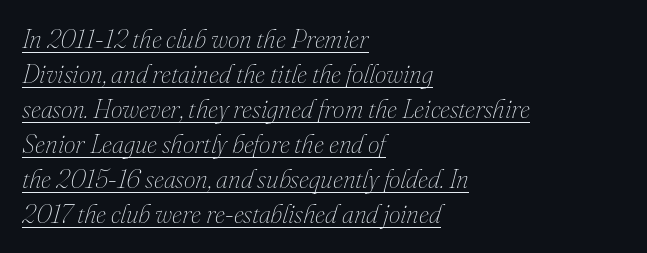
{"italic": "yes", "lean": "right", "slant_degrees": 16, "bold": "no", "underline": "yes", "align": "left", "line_spacing": "normal", "line_spacing_ratio": 1.35, "letter_spacing": "normal", "letter_spacing_em": 0.0, "glyph_px": 26}
